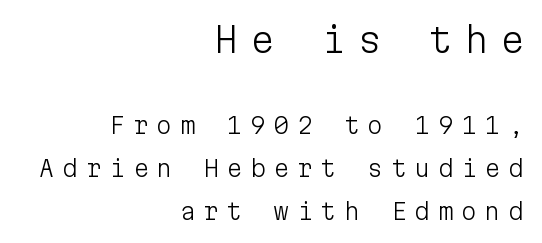
The image shows 35 px light sans-serif type, upright, monospaced; set right-aligned, line spacing 1.86x, unusually wide letter spacing (+0.32 em), not underlined; the first (top) block is 1.52x larger; low stroke contrast and a medium x-height.
